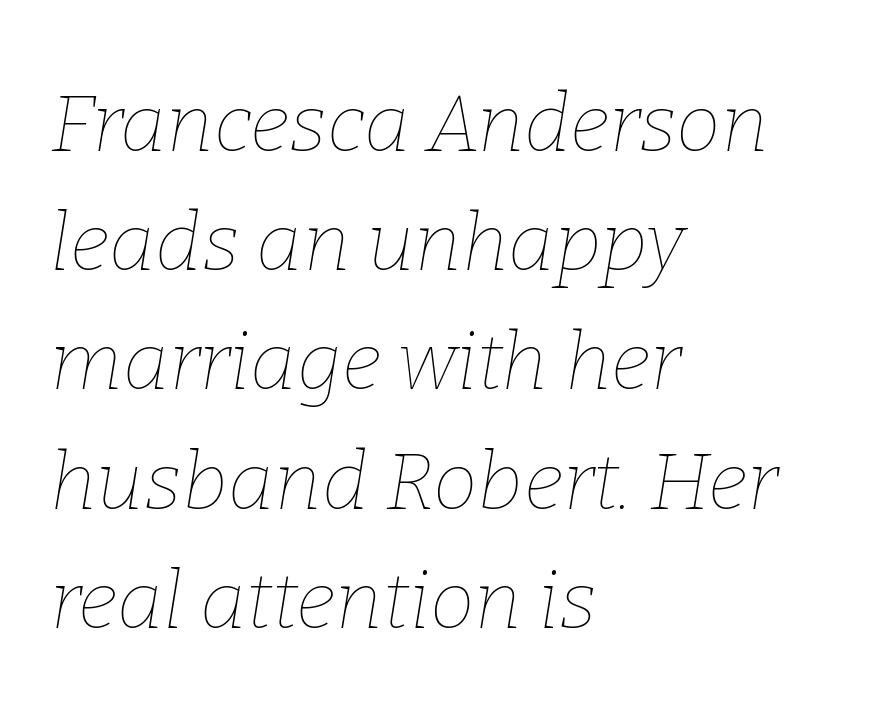
Here the glyphs are tracked normally, forming tight word shapes. The lines in this sample share a left origin and differ only in where they stop. The passage shown is typed in a proportional face where columns would drift. The glyphs are unaccompanied by any horizontal stroke below them. The cut favours lightness, reaching ordinary text weight at its darkest.
